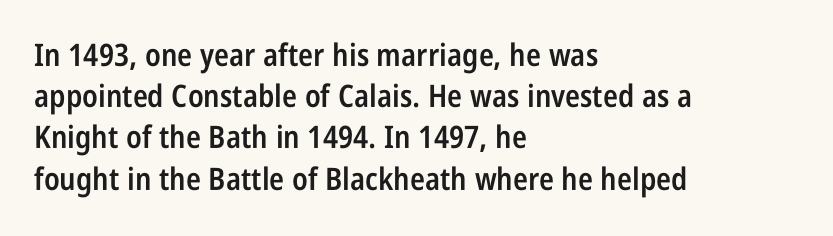
Q: Is the text bold? A: Semi-bold.
Q: Is the text italic (slanted)? A: No, it is upright.
Q: Is the typeface a serif or a sans-serif typeface? A: Sans-serif.
Q: Is the text underlined? A: No.
Q: How is the paragraph aligned? A: Left-aligned.
Q: Is the spacing between letters normal or unusually wide? A: Normal.
Q: Is the spacing between lines tight, normal or loose? A: Normal.
Q: Width (condensed, normal, or wide)? A: Condensed.
Q: Stroke contrast? A: Low.
Q: x-height? A: Large.
Q: Monospaced? A: No.
